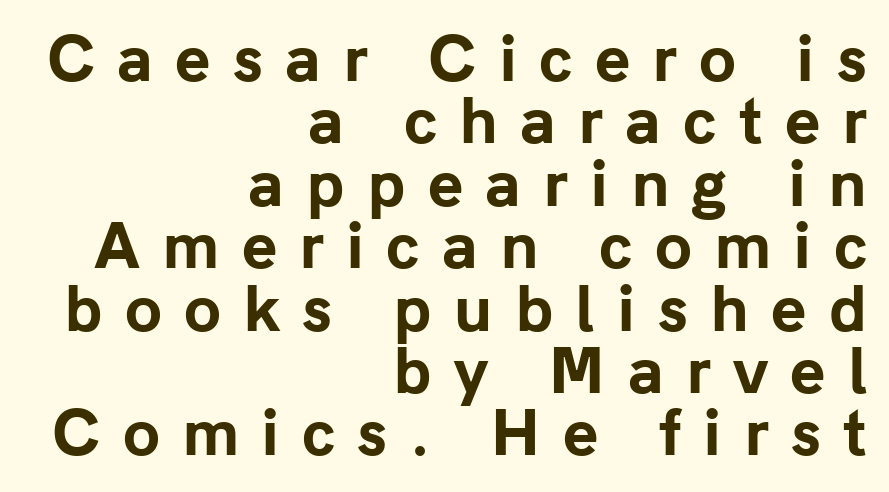
The image shows 60 px bold sans-serif type, upright; set right-aligned, tight line spacing (1.04x), unusually wide letter spacing (+0.37 em), not underlined; low stroke contrast and a medium x-height.
